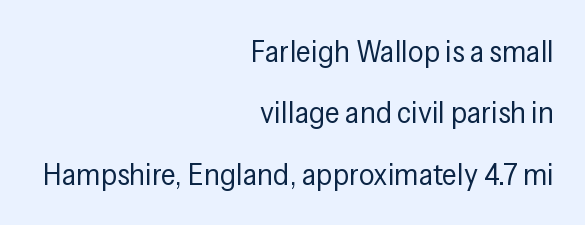
Bare-footed words on every line. Heft: none added — not bold. Looks like regular typesetting: each glyph gets only the width it needs. Each line ends at the same right margin while the left side varies.
